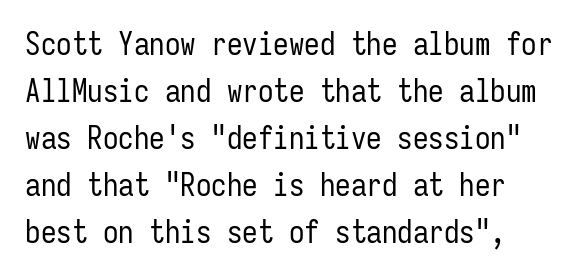
{"serif": "no", "italic": "no", "bold": "no", "weight": "regular", "width": "condensed", "stroke_contrast": "low", "x_height": "medium", "monospaced": "yes", "underline": "no", "line_spacing": "normal", "line_spacing_ratio": 1.52, "letter_spacing": "normal", "letter_spacing_em": 0.0, "glyph_px": 31}
